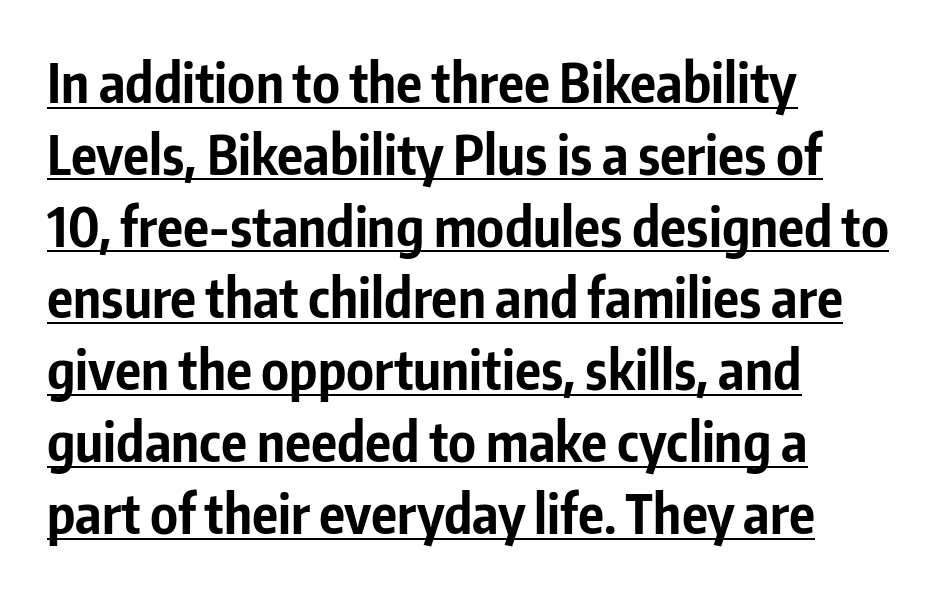
I'd call this a sans setting — the letters go barefoot. Caption: multi-line text, flush left, ragged right. If you drew a line through each stem, it would be perfectly vertical. How would I describe the line gaps? Plain and ordinary.
